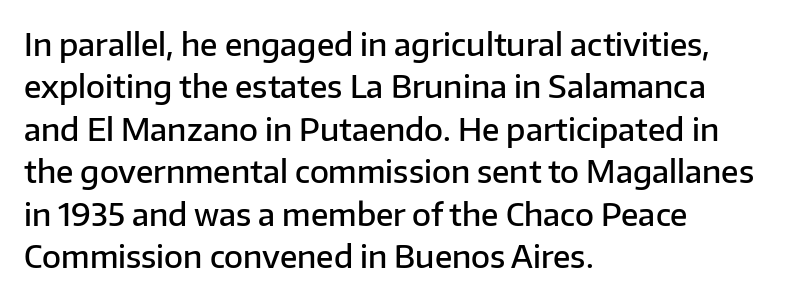
The image shows 31 px semibold sans-serif type, upright; set left-aligned, normal line spacing (1.37x), normal letter spacing, not underlined; low stroke contrast and a medium x-height.
